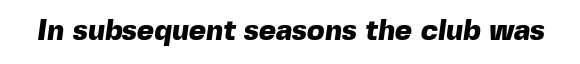
{"serif": "no", "bold": "yes", "weight": "heavy", "width": "normal", "x_height": "medium", "monospaced": "no", "underline": "no", "letter_spacing": "normal", "letter_spacing_em": 0.0, "glyph_px": 29}
